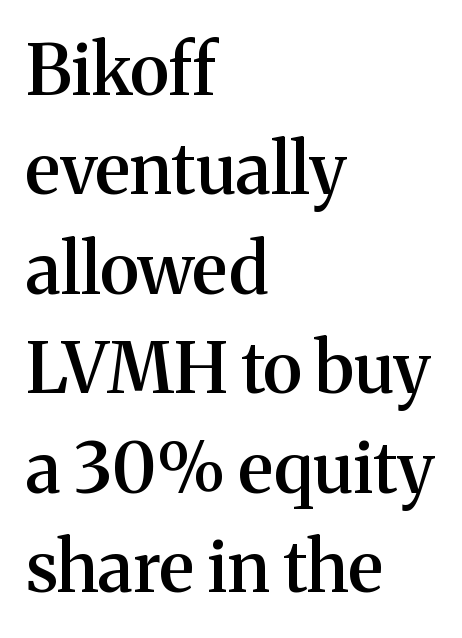
Q: Is the text bold? A: Semi-bold.
Q: Is the text italic (slanted)? A: No, it is upright.
Q: Is the typeface a serif or a sans-serif typeface? A: Serif.
Q: Is the text underlined? A: No.
Q: How is the paragraph aligned? A: Left-aligned.
Q: Is the spacing between letters normal or unusually wide? A: Normal.
Q: Is the spacing between lines tight, normal or loose? A: Normal.
Q: Width (condensed, normal, or wide)? A: Normal.
Q: Stroke contrast? A: Medium.
Q: x-height? A: Medium.
Q: Monospaced? A: No.
